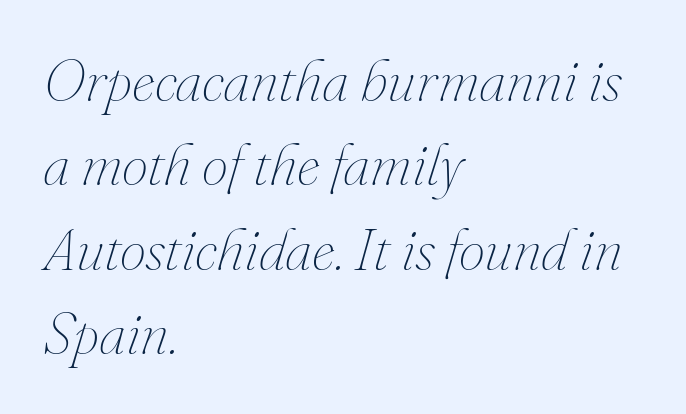
Q: Is the text bold? A: No.
Q: Is the text italic (slanted)? A: Yes, it leans right by about 16 degrees.
Q: Is the text underlined? A: No.
Q: How is the paragraph aligned? A: Left-aligned.
Q: Is the spacing between letters normal or unusually wide? A: Normal.
Q: Is the spacing between lines tight, normal or loose? A: Normal.
Q: Width (condensed, normal, or wide)? A: Normal.
Q: Stroke contrast? A: Medium.
Q: x-height? A: Small.
Q: Monospaced? A: No.
